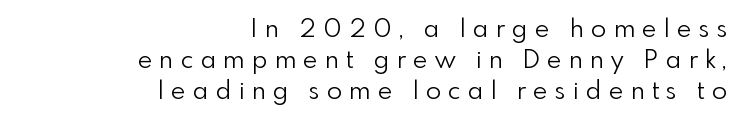
Stem width sits at or under what a default text font uses. Someone cranked the tracking dial way up on this one. In CSS terms this would be text-align: right. No italicization has been applied; the sample stays upright. A bare baseline throughout the passage.
